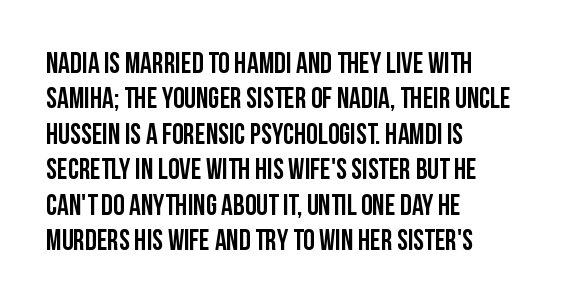
Alignment: flush left. Is this a sans? Yes — the strokes have no serifs. These lines were composed using upright roman letters. The tracking reads as untouched default to a designer's eye. The rendering uses natural spacing where letterforms have individual widths.
